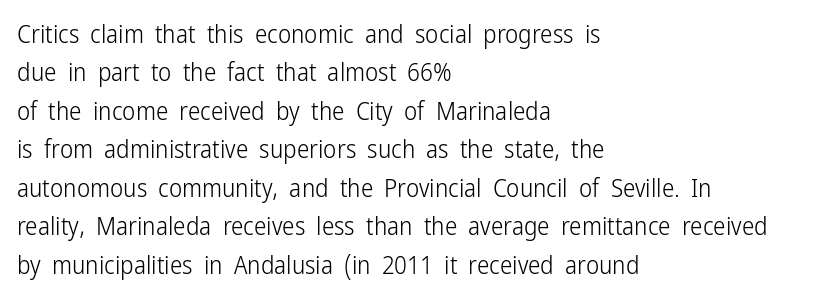
Q: Is the text bold? A: No.
Q: Is the text italic (slanted)? A: No, it is upright.
Q: Is the text underlined? A: No.
Q: How is the paragraph aligned? A: Left-aligned.
Q: Is the spacing between letters normal or unusually wide? A: Normal.
Q: Is the spacing between lines tight, normal or loose? A: Normal.
